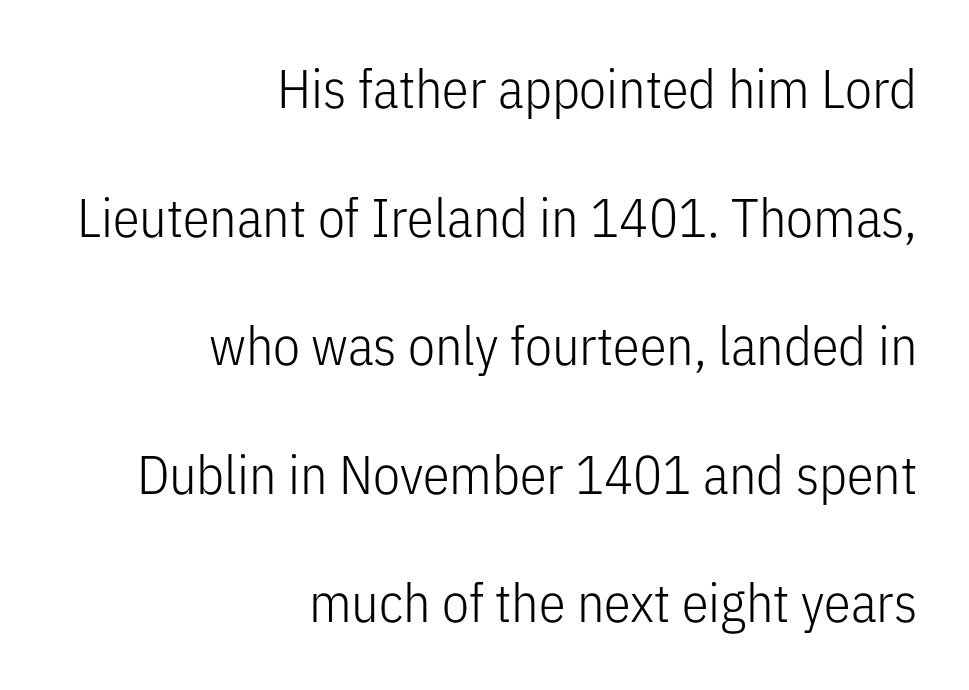
{"serif": "no", "italic": "no", "bold": "no", "weight": "light", "width": "condensed", "stroke_contrast": "low", "x_height": "medium", "monospaced": "no", "underline": "no", "align": "right", "line_spacing": "loose", "line_spacing_ratio": 2.38, "letter_spacing": "normal", "letter_spacing_em": 0.0, "glyph_px": 54}
